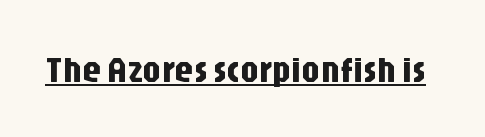
Q: Is the text italic (slanted)? A: No, it is upright.
Q: Is the typeface a serif or a sans-serif typeface? A: Sans-serif.
Q: Is the text underlined? A: Yes.
Q: Is the spacing between letters normal or unusually wide? A: Normal.
Q: Width (condensed, normal, or wide)? A: Condensed.
Q: Stroke contrast? A: Low.
Q: x-height? A: Large.
Q: Monospaced? A: No.
